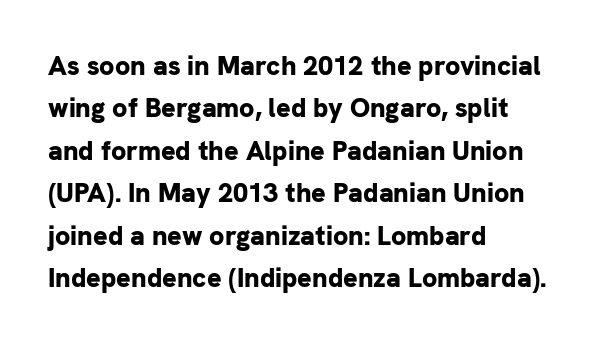
The image shows 27 px bold type, upright; set left-aligned, normal line spacing (1.57x), normal letter spacing, not underlined.
